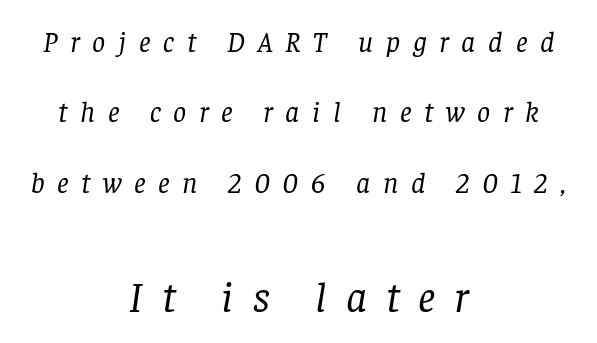
Q: Is the text bold? A: No.
Q: Is the text italic (slanted)? A: Yes, it leans right by about 8 degrees.
Q: Is the typeface a serif or a sans-serif typeface? A: Serif.
Q: Is the text underlined? A: No.
Q: How is the paragraph aligned? A: Centered.
Q: Is the spacing between letters normal or unusually wide? A: Unusually wide.
Q: Is the spacing between lines tight, normal or loose? A: Loose.
Q: Which block of text is set in a larger size, the first (top) or the second (bottom)? A: The second (bottom) one.
Q: Width (condensed, normal, or wide)? A: Normal.
Q: Stroke contrast? A: Low.
Q: x-height? A: Large.
Q: Monospaced? A: No.
